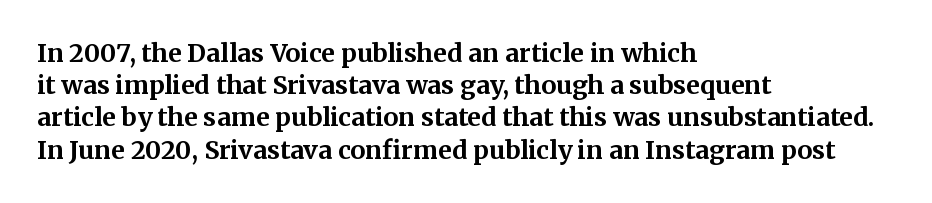
The lines sit at an ordinary, default distance from one another. Italic? Not at all — the glyphs are vertical. This rendering leaves character spacing at its baseline value. A student would call this left alignment; a typographer would say flush left, rag right.
